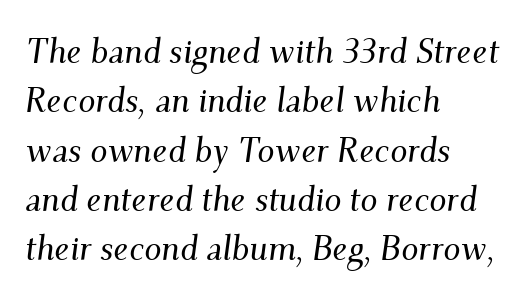
{"serif": "yes", "italic": "yes", "lean": "right", "slant_degrees": 9, "width": "normal", "stroke_contrast": "medium", "x_height": "small", "monospaced": "no", "underline": "no", "align": "left", "line_spacing": "normal", "line_spacing_ratio": 1.45, "letter_spacing": "normal", "letter_spacing_em": 0.0, "glyph_px": 34}
